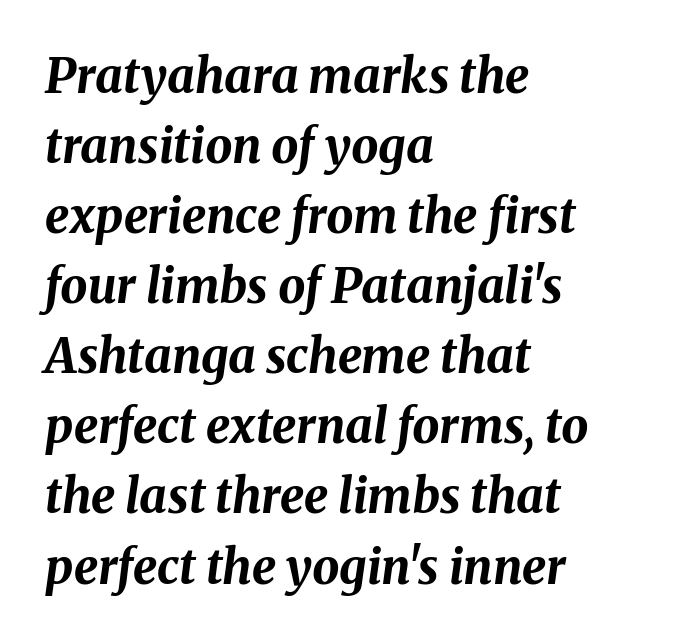
{"italic": "yes", "lean": "right", "slant_degrees": 8, "bold": "yes", "weight": "bold", "width": "normal", "stroke_contrast": "medium", "x_height": "medium", "monospaced": "no", "underline": "no", "align": "left", "line_spacing": "normal", "line_spacing_ratio": 1.46, "letter_spacing": "normal", "letter_spacing_em": 0.0, "glyph_px": 48}
